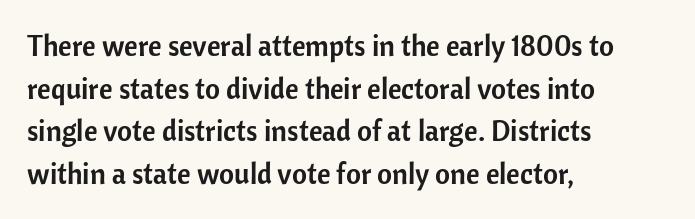
The image shows 29 px sans-serif type, upright; set left-aligned, normal line spacing (1.47x), normal letter spacing, not underlined; low stroke contrast and a medium x-height.
